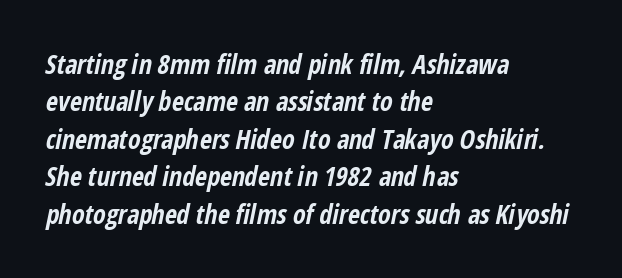
Q: Is the text bold? A: Yes.
Q: Is the text italic (slanted)? A: Yes, it leans right by about 12 degrees.
Q: Is the text underlined? A: No.
Q: How is the paragraph aligned? A: Left-aligned.
Q: Is the spacing between letters normal or unusually wide? A: Normal.
Q: Is the spacing between lines tight, normal or loose? A: Normal.
